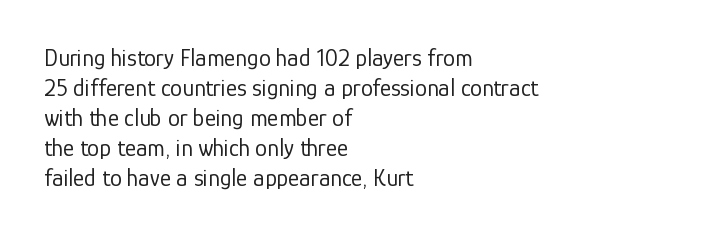
The image shows 24 px text type, upright; set left-aligned, normal line spacing (1.25x), normal letter spacing, not underlined.
